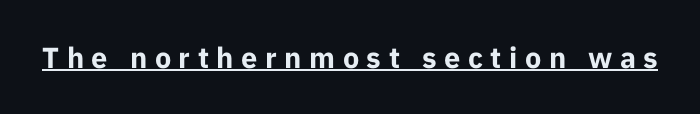
{"serif": "no", "italic": "no", "bold": "yes", "weight": "bold", "width": "normal", "stroke_contrast": "low", "x_height": "medium", "monospaced": "no", "underline": "yes", "letter_spacing": "wide", "letter_spacing_em": 0.26, "glyph_px": 29}
